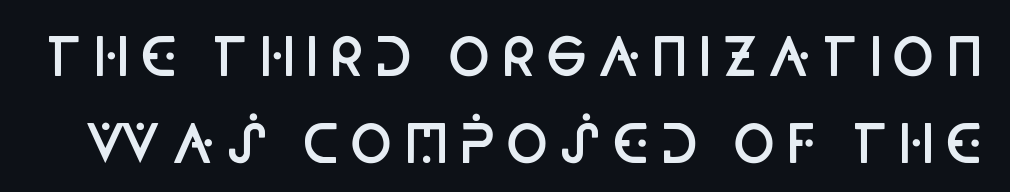
The words here are not underlined. Line spacing here is normal. Compared with an ordinary text face, these strokes are moderately heavier — a semibold. Unlike italic type, these characters show no tilt at all.
